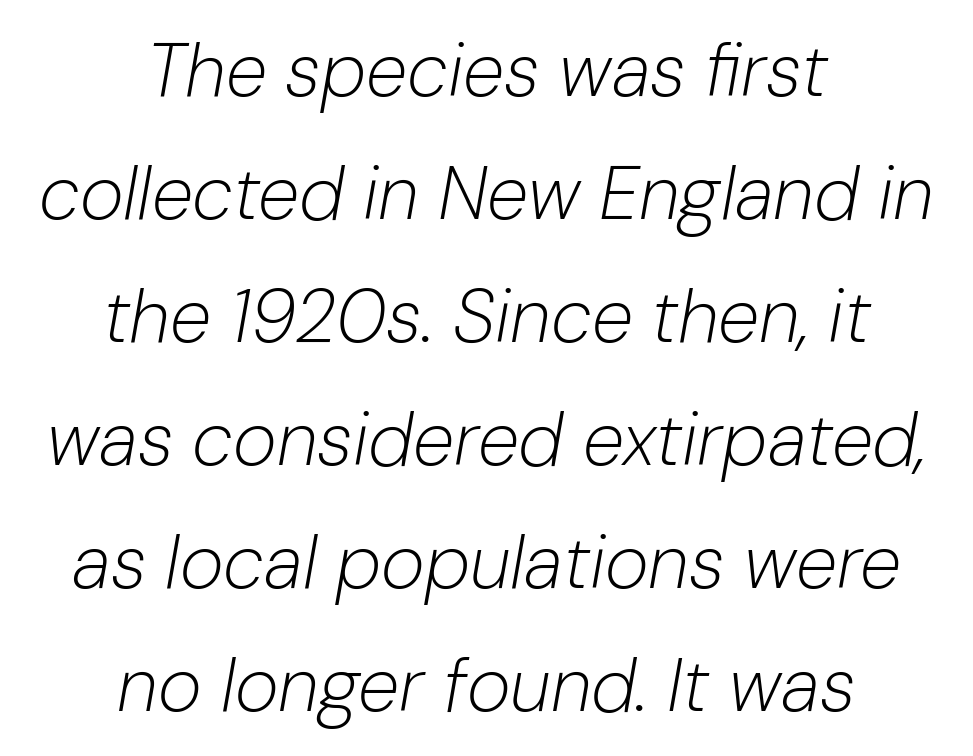
A light-to-regular cut is what we see here. Tracking value appears to be zero — textbook default spacing. The lettering tilts uniformly, giving the passage an italic look. Notice how the passage keeps no hard edge, just a central spine. Regular leading. Proportional: the letters do not fall into vertical columns.
